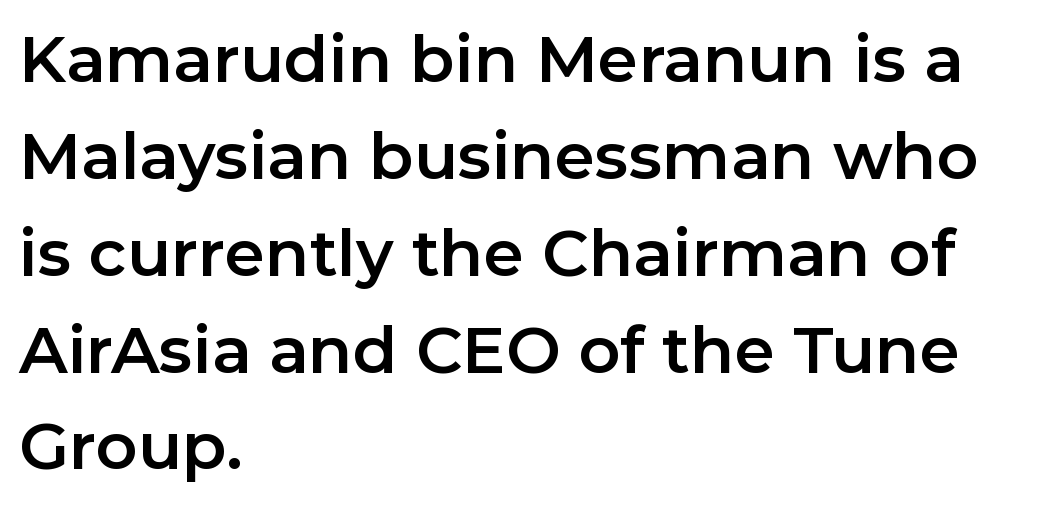
These lines sit exactly where default settings would place them. Here the designer chose a conventional face with non-uniform glyph widths. These lines are composed in type without serifs. Decoration check: the copy has no underline. Tracking here is standard; glyphs follow each other at the usual distance.
